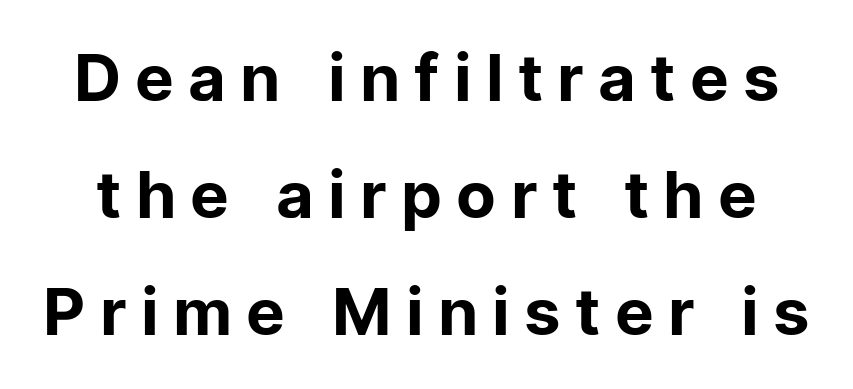
{"serif": "no", "italic": "no", "bold": "no", "weight": "regular", "width": "normal", "stroke_contrast": "low", "x_height": "medium", "monospaced": "no", "underline": "no", "line_spacing_ratio": 1.8, "letter_spacing": "wide", "letter_spacing_em": 0.22, "glyph_px": 65}
